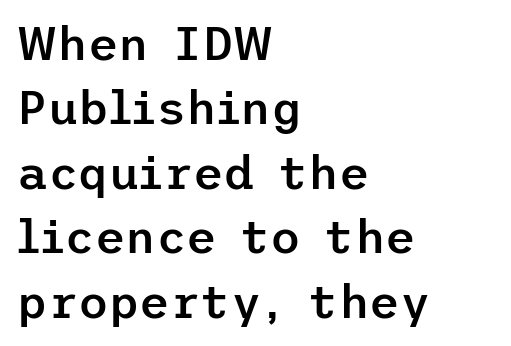
Q: Is the text bold? A: Semi-bold.
Q: Is the text italic (slanted)? A: No, it is upright.
Q: Is the typeface a serif or a sans-serif typeface? A: Sans-serif.
Q: Is the text underlined? A: No.
Q: How is the paragraph aligned? A: Left-aligned.
Q: Is the spacing between letters normal or unusually wide? A: Normal.
Q: Is the spacing between lines tight, normal or loose? A: Normal.
Q: Width (condensed, normal, or wide)? A: Normal.
Q: Stroke contrast? A: Low.
Q: x-height? A: Medium.
